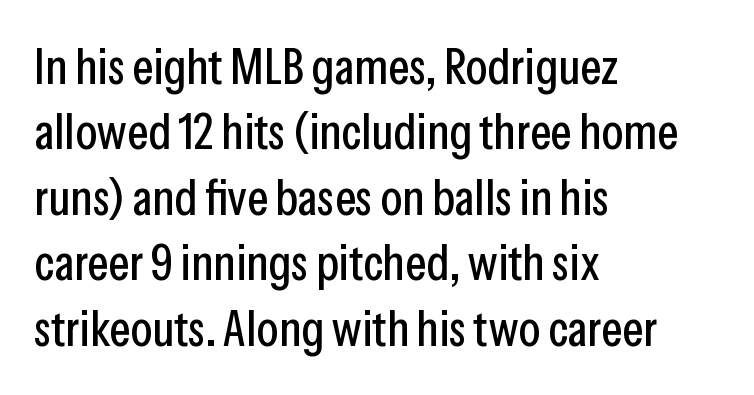
{"serif": "no", "italic": "no", "width": "condensed", "stroke_contrast": "low", "x_height": "medium", "monospaced": "no", "underline": "no", "align": "left", "line_spacing": "normal", "line_spacing_ratio": 1.31, "letter_spacing": "normal", "letter_spacing_em": 0.0, "glyph_px": 50}
